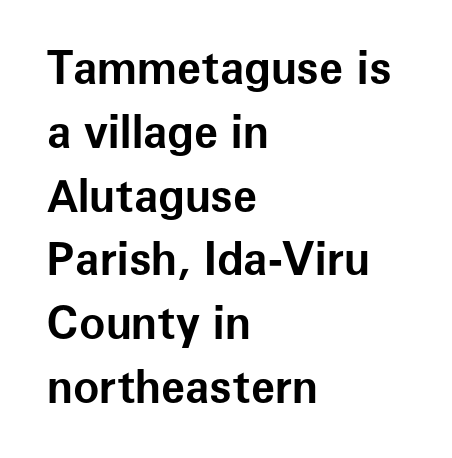
{"serif": "no", "italic": "no", "bold": "yes", "weight": "bold", "width": "normal", "stroke_contrast": "low", "x_height": "medium", "monospaced": "no", "underline": "no", "align": "left", "line_spacing": "normal", "line_spacing_ratio": 1.45, "letter_spacing": "normal", "letter_spacing_em": 0.0, "glyph_px": 44}
